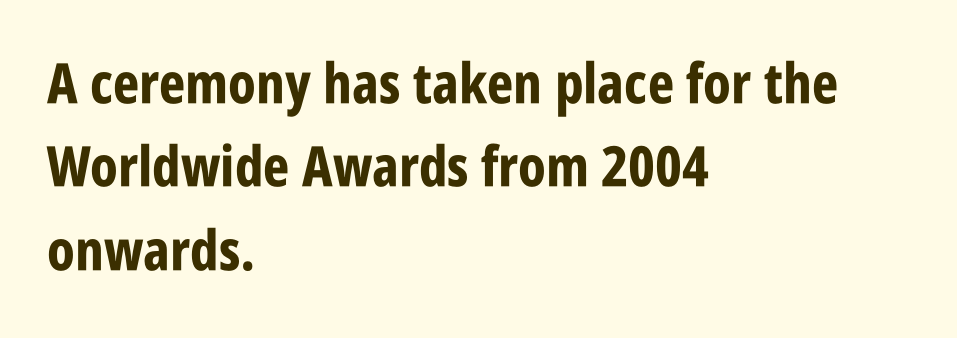
{"serif": "no", "italic": "no", "bold": "yes", "weight": "bold", "width": "condensed", "stroke_contrast": "low", "x_height": "large", "monospaced": "no", "underline": "no", "align": "left", "line_spacing": "normal", "line_spacing_ratio": 1.49, "letter_spacing": "normal", "letter_spacing_em": 0.0, "glyph_px": 56}
